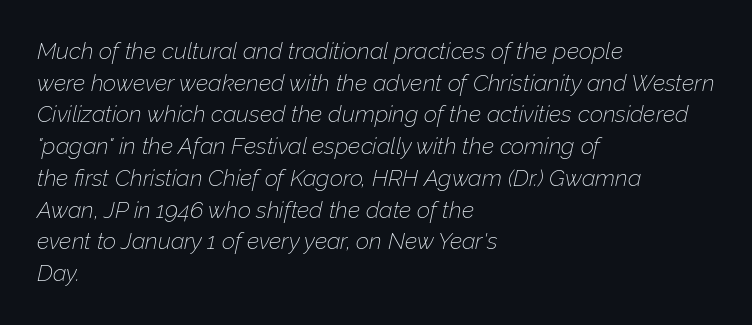
Emphasis-style slanted type is in use. Each line starts at the same left margin while the right side varies. Words float on clear page, feet unadorned. The block of text has a typical density, with ordinary space between rows. The horizontal fit of the characters is conventional and even. Stem width sits at or under what a default text font uses.
